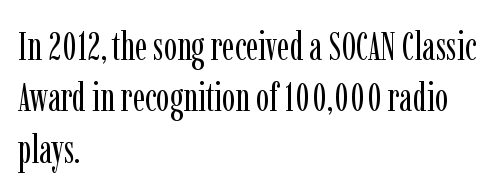
{"serif": "yes", "italic": "no", "bold": "no", "weight": "regular", "width": "condensed", "stroke_contrast": "low", "x_height": "medium", "monospaced": "no", "underline": "no", "align": "left", "line_spacing": "normal", "line_spacing_ratio": 1.32, "letter_spacing": "normal", "letter_spacing_em": 0.0, "glyph_px": 39}
